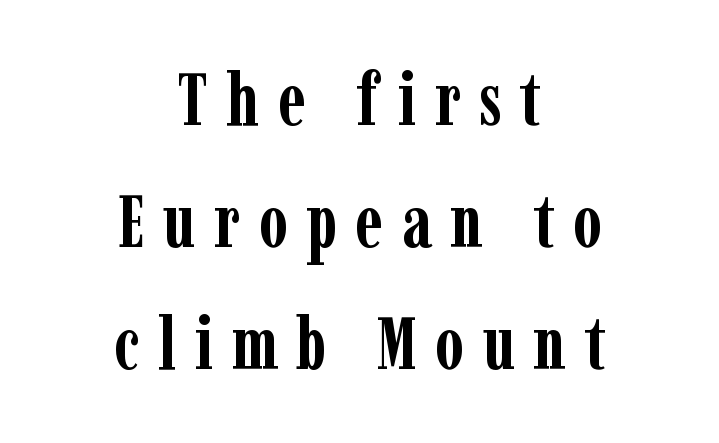
Q: Is the text bold? A: Yes.
Q: Is the text italic (slanted)? A: No, it is upright.
Q: Is the typeface a serif or a sans-serif typeface? A: Serif.
Q: Is the text underlined? A: No.
Q: How is the paragraph aligned? A: Centered.
Q: Is the spacing between letters normal or unusually wide? A: Unusually wide.
Q: Is the spacing between lines tight, normal or loose? A: Normal.
Q: Width (condensed, normal, or wide)? A: Condensed.
Q: Stroke contrast? A: Low.
Q: x-height? A: Medium.
Q: Monospaced? A: No.
